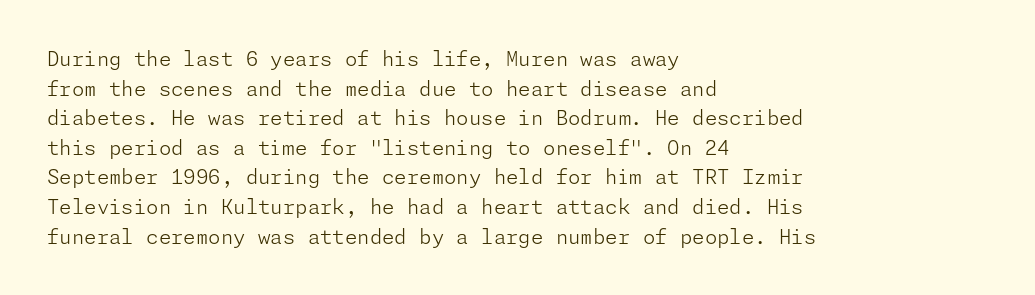
{"italic": "no", "bold": "no", "underline": "no", "align": "left", "line_spacing": "normal", "line_spacing_ratio": 1.48, "letter_spacing": "normal", "letter_spacing_em": 0.0, "glyph_px": 20}
